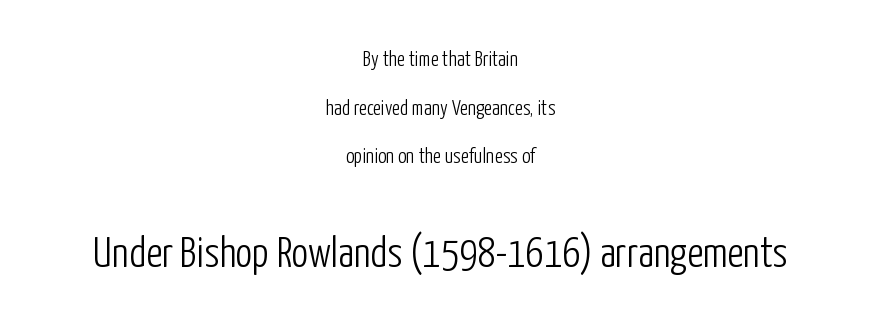
The passage shown is not bold in any degree. The typeface chosen for these lines omits serifs. A typesetter would call this leading open, well beyond the default. What stands out about the letter spacing? Nothing — it is the standard amount. This sample is center-justified, so both line endings float freely.
